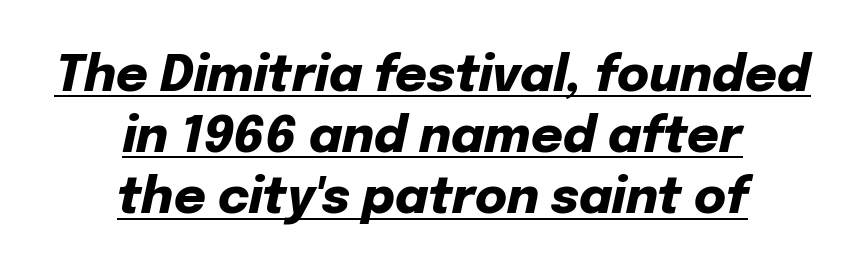
In designer terms, the underline attribute is active on this setting. Interline gaps are of average width in this sample. In CSS terms this would be text-align: center. Character widths vary here, with narrow letters taking less room than wide ones.
